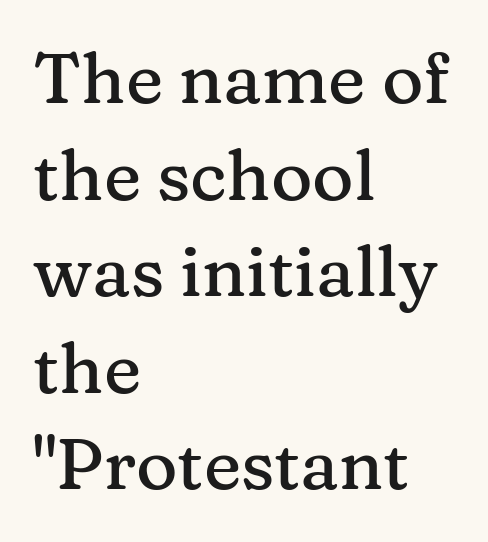
The lettering stays uniformly vertical, giving the passage a roman look. What stands out about the letter spacing? Nothing — it is the standard amount. The rendering shows small feet on the letterforms — a serif design. Note the varied advance widths — an 'i' is clearly narrower than an 'm'. These lines sit exactly where default settings would place them. Check under the words: just untouched page.
